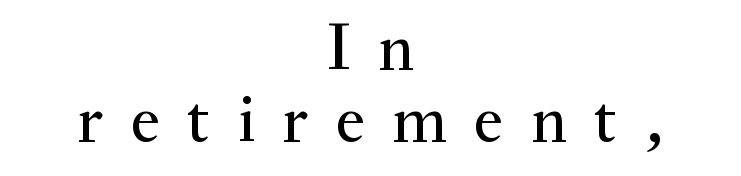
Vertical strokes here are truly vertical. Rows of type sit shoulder to shoulder in the vertical direction. No word sits above an underline. The gaps between neighbouring characters are conspicuously large. The passage shown is typeset with a serif family.
